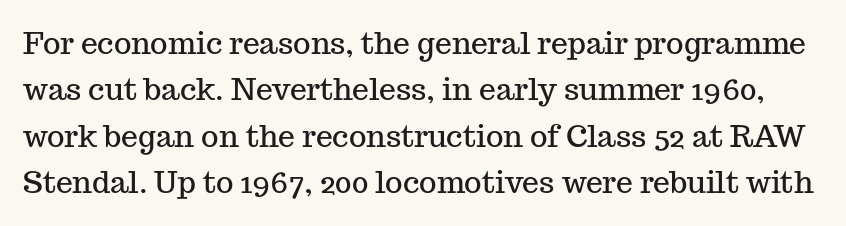
Q: Is the text italic (slanted)? A: No, it is upright.
Q: Is the typeface a serif or a sans-serif typeface? A: Serif.
Q: Is the text underlined? A: No.
Q: Is the spacing between letters normal or unusually wide? A: Normal.
Q: Is the spacing between lines tight, normal or loose? A: Normal.
Q: Width (condensed, normal, or wide)? A: Normal.
Q: Stroke contrast? A: Medium.
Q: x-height? A: Medium.
Q: Monospaced? A: No.
